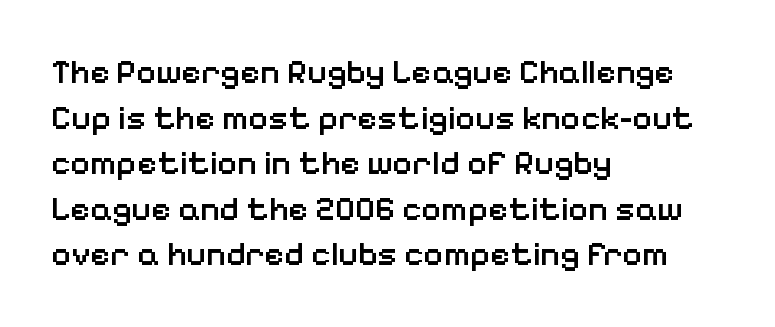
The image shows 34 px semibold sans-serif type, upright; set left-aligned, normal line spacing (1.34x), normal letter spacing, not underlined; low stroke contrast and a medium x-height.
